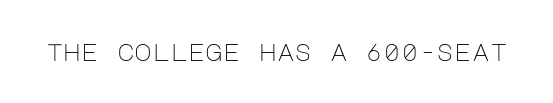
Q: Is the text bold? A: No.
Q: Is the text italic (slanted)? A: No, it is upright.
Q: Is the text underlined? A: No.
Q: Is the spacing between letters normal or unusually wide? A: Normal.
